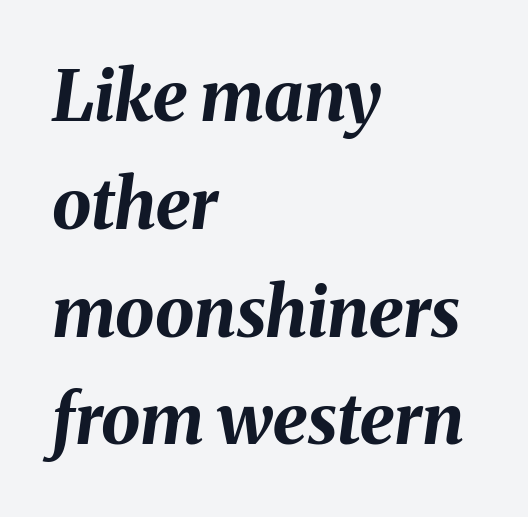
Q: Is the text bold? A: Yes.
Q: Is the text italic (slanted)? A: Yes, it leans right by about 8 degrees.
Q: Is the text underlined? A: No.
Q: How is the paragraph aligned? A: Left-aligned.
Q: Is the spacing between letters normal or unusually wide? A: Normal.
Q: Is the spacing between lines tight, normal or loose? A: Normal.
Q: Width (condensed, normal, or wide)? A: Normal.
Q: Stroke contrast? A: Medium.
Q: x-height? A: Medium.
Q: Monospaced? A: No.
